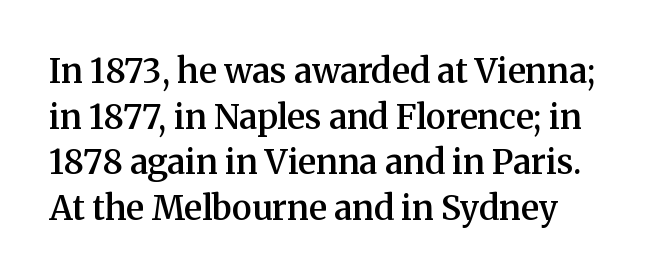
The image shows 34 px semibold serif type, upright; set normal line spacing (1.34x), normal letter spacing, not underlined; medium stroke contrast and a medium x-height.
